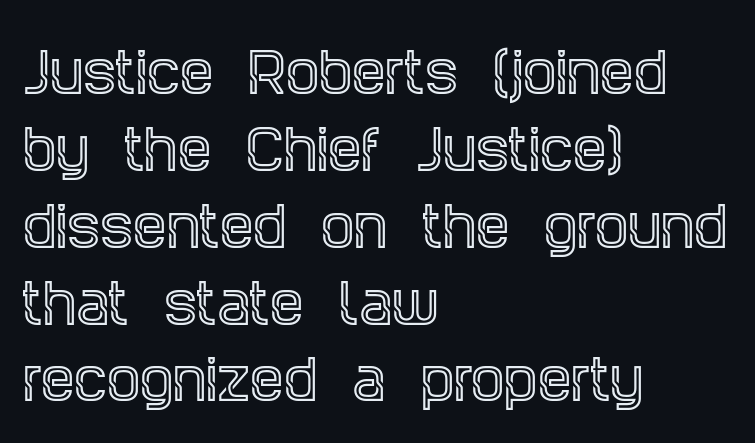
{"serif": "yes", "italic": "no", "width": "condensed", "x_height": "large", "monospaced": "no", "underline": "no", "align": "left", "line_spacing": "normal", "line_spacing_ratio": 1.45, "letter_spacing": "normal", "letter_spacing_em": 0.0, "glyph_px": 53}
